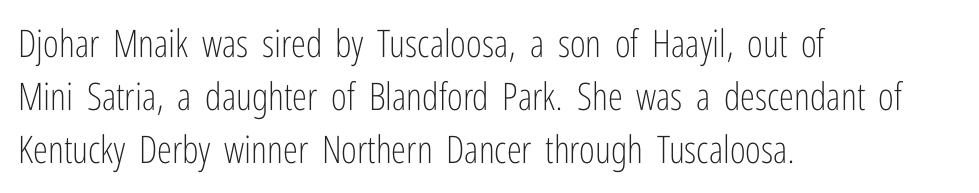
{"serif": "no", "italic": "no", "bold": "no", "weight": "light", "width": "condensed", "stroke_contrast": "low", "x_height": "medium", "monospaced": "no", "underline": "no", "align": "left", "line_spacing": "normal", "line_spacing_ratio": 1.39, "letter_spacing": "normal", "letter_spacing_em": 0.0, "glyph_px": 38}
